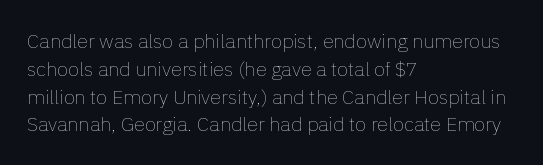
Nothing heavy about these letters — not bold at all. Compared with a centered layout, this one pins lines to the left instead. Spacing between characters is what you'd get straight out of the box. Posture: vertical. Anything drawn beneath the words? Only blank space.
